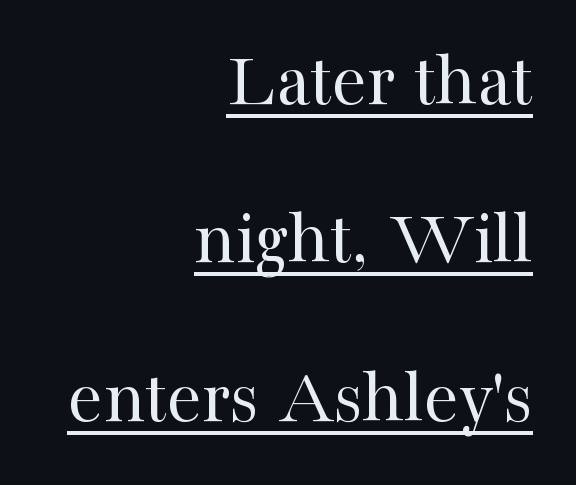
The image shows 80 px regular-weight serif type, upright; set right-aligned, loose line spacing (1.98x), normal letter spacing, underlined; high stroke contrast and a medium x-height.
